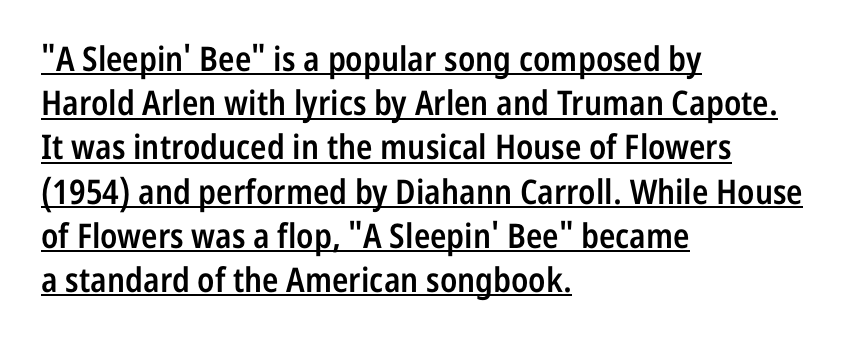
{"serif": "no", "italic": "no", "bold": "semi", "weight": "semibold", "width": "condensed", "stroke_contrast": "low", "x_height": "medium", "monospaced": "no", "underline": "yes", "align": "left", "line_spacing": "normal", "line_spacing_ratio": 1.3, "letter_spacing": "normal", "letter_spacing_em": 0.0, "glyph_px": 34}
